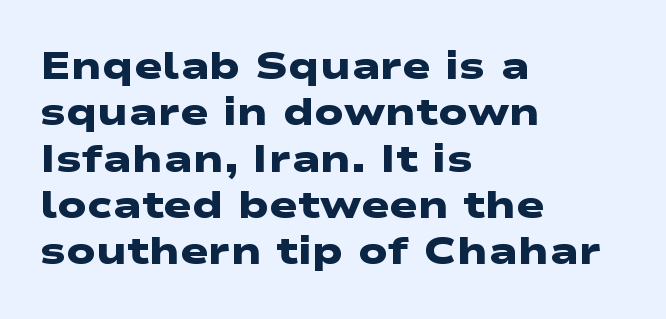
The passage shown is typeset with a sans-serif family. These lines stack with their left ends in a neat column. Glance below the letters and you will spot only blank space. Spacing between characters is what you'd get straight out of the box. The typesetting leans heavy: a genuine bold. Is this a fixed-width face? No — the glyphs have proportional, varying widths.
